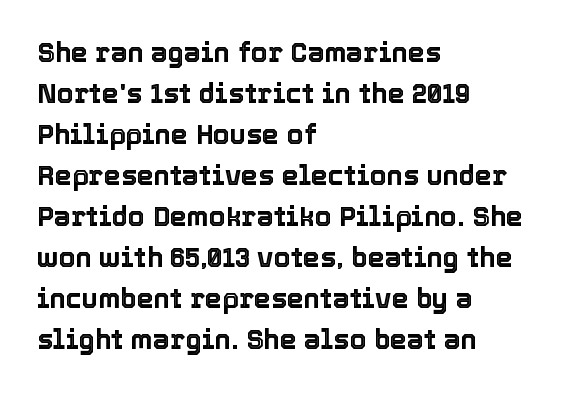
The image shows 27 px text type, upright; set left-aligned, normal line spacing (1.52x), normal letter spacing, not underlined.
